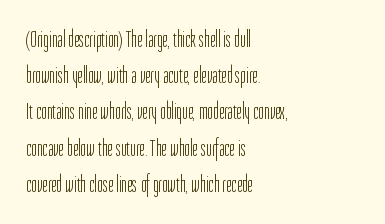
Q: Is the text bold? A: No.
Q: Is the text italic (slanted)? A: No, it is upright.
Q: Is the text underlined? A: No.
Q: How is the paragraph aligned? A: Left-aligned.
Q: Is the spacing between letters normal or unusually wide? A: Normal.
Q: Is the spacing between lines tight, normal or loose? A: Normal.
